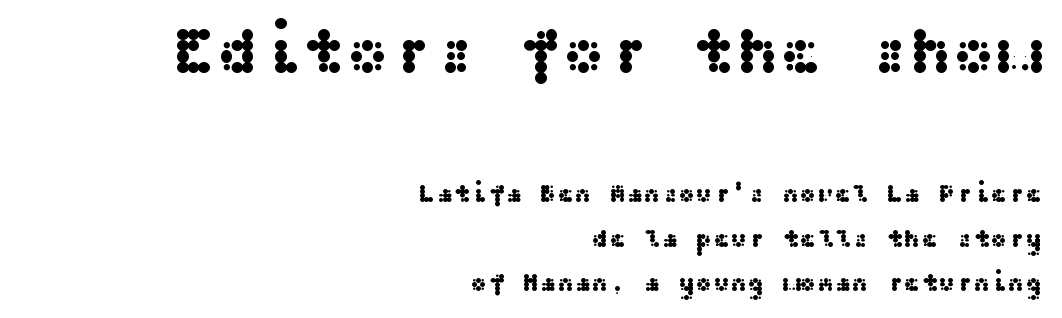
Is this a sans? Yes — the strokes have no serifs. The words here are not underlined. Of the two passages, the one on top uses the larger point size. Short and long lines alike share a common ending point at right.
